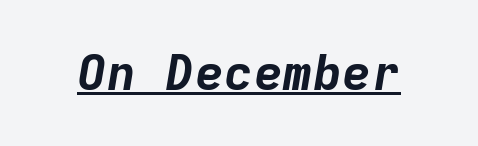
Q: Is the text bold? A: Yes.
Q: Is the text italic (slanted)? A: Yes, it leans right by about 9 degrees.
Q: Is the text underlined? A: Yes.
Q: Is the spacing between letters normal or unusually wide? A: Normal.
Q: Width (condensed, normal, or wide)? A: Normal.
Q: Stroke contrast? A: Low.
Q: x-height? A: Medium.
Q: Monospaced? A: Yes.
